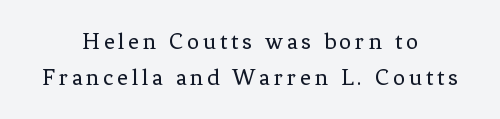
Q: Is the text bold? A: No.
Q: Is the text italic (slanted)? A: No, it is upright.
Q: Is the text underlined? A: No.
Q: How is the paragraph aligned? A: Centered.
Q: Is the spacing between lines tight, normal or loose? A: Normal.
